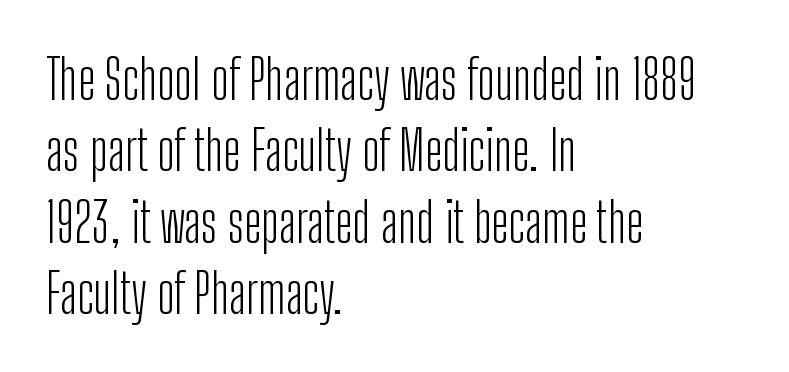
Q: Is the text bold? A: No.
Q: Is the text italic (slanted)? A: No, it is upright.
Q: Is the typeface a serif or a sans-serif typeface? A: Sans-serif.
Q: Is the text underlined? A: No.
Q: How is the paragraph aligned? A: Left-aligned.
Q: Is the spacing between letters normal or unusually wide? A: Normal.
Q: Is the spacing between lines tight, normal or loose? A: Normal.
Q: Width (condensed, normal, or wide)? A: Condensed.
Q: Stroke contrast? A: Low.
Q: x-height? A: Medium.
Q: Monospaced? A: No.
